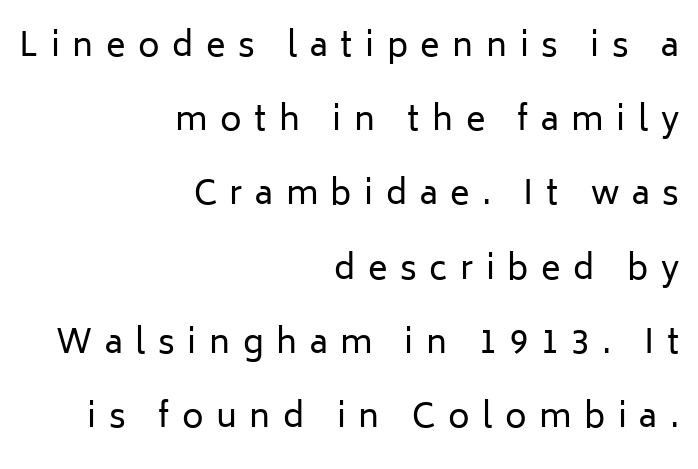
The image shows 33 px regular-weight sans-serif type, upright; set right-aligned, loose line spacing (2.25x), unusually wide letter spacing (+0.38 em), not underlined; low stroke contrast and a medium x-height.
